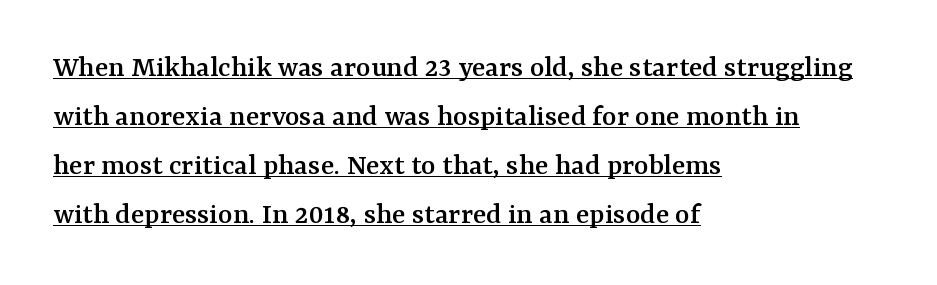
Q: Is the text italic (slanted)? A: No, it is upright.
Q: Is the typeface a serif or a sans-serif typeface? A: Serif.
Q: Is the text underlined? A: Yes.
Q: How is the paragraph aligned? A: Left-aligned.
Q: Is the spacing between letters normal or unusually wide? A: Normal.
Q: Is the spacing between lines tight, normal or loose? A: Normal.
Q: Width (condensed, normal, or wide)? A: Normal.
Q: Stroke contrast? A: Medium.
Q: x-height? A: Medium.
Q: Monospaced? A: No.
